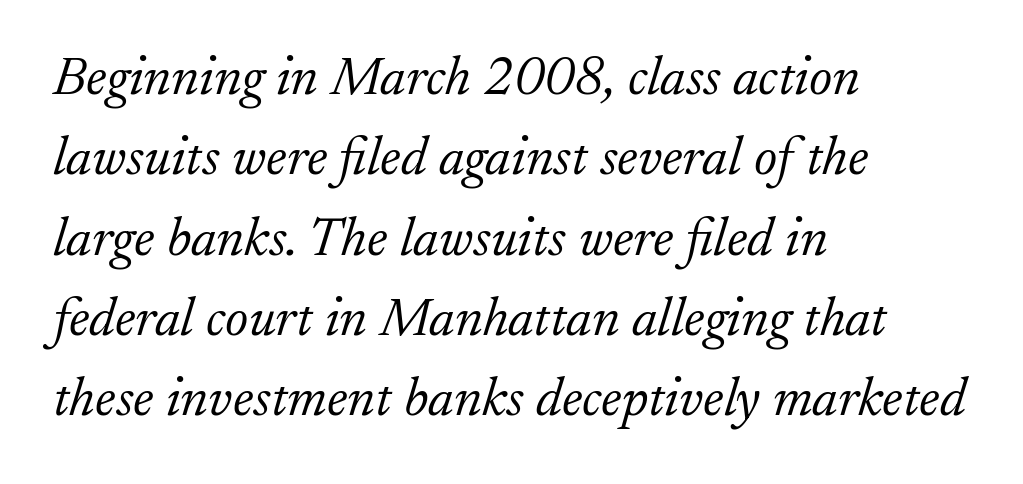
{"serif": "yes", "italic": "yes", "lean": "right", "slant_degrees": 17, "bold": "no", "weight": "light", "width": "normal", "stroke_contrast": "low", "x_height": "small", "monospaced": "no", "underline": "no", "align": "left", "line_spacing": "normal", "line_spacing_ratio": 1.46, "letter_spacing": "normal", "letter_spacing_em": 0.0, "glyph_px": 55}
